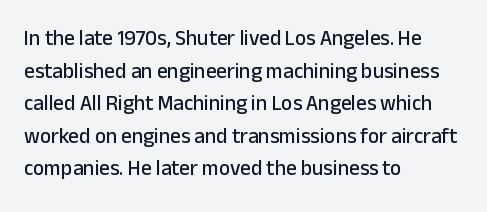
The line-height multiplier appears to be the usual default. Posture: straight, roman, zero tilt. This sample uses plain, unmodified letter spacing. No word sits above an underline.
